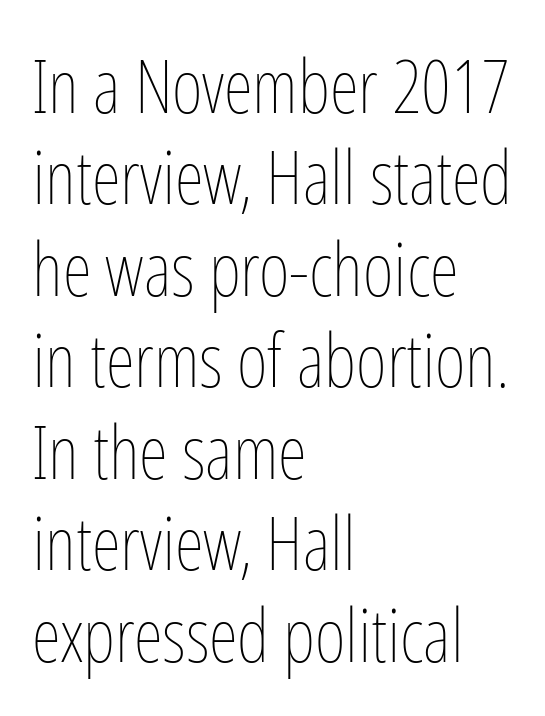
The typesetter chose a ragged-right arrangement here. The letters stand straight up with perfectly vertical stems. Is the type heavy? It reads as light-to-regular instead. Caption: standard tracking, unaltered. The face used here is proportionally spaced, like ordinary book or web type.
